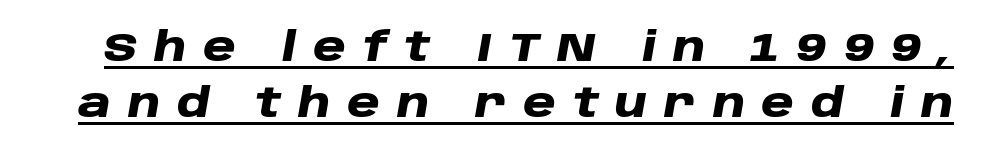
{"italic": "yes", "lean": "right", "slant_degrees": 10, "bold": "yes", "weight": "heavy", "width": "wide", "stroke_contrast": "low", "x_height": "large", "monospaced": "no", "underline": "yes", "line_spacing": "normal", "line_spacing_ratio": 1.41, "letter_spacing": "wide", "letter_spacing_em": 0.42, "glyph_px": 40}
